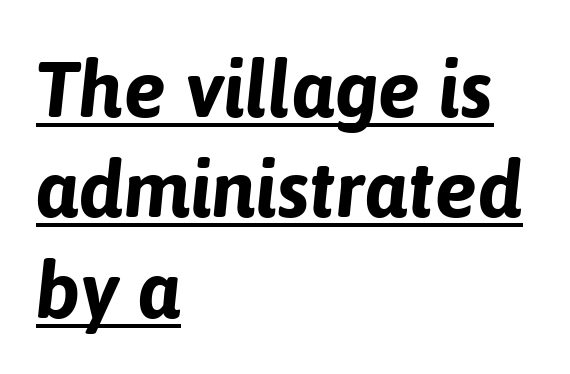
{"italic": "yes", "lean": "right", "slant_degrees": 6, "bold": "yes", "weight": "bold", "width": "normal", "stroke_contrast": "low", "x_height": "medium", "monospaced": "no", "underline": "yes", "align": "left", "line_spacing": "normal", "line_spacing_ratio": 1.27, "letter_spacing": "normal", "letter_spacing_em": 0.0, "glyph_px": 79}
